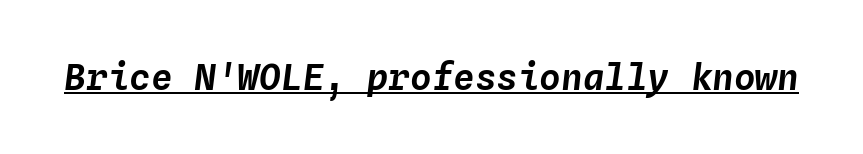
Note the uniform advance width — an 'i' takes as much space as an 'm'. The font's italic variant was chosen for this text. In designer terms, the underline attribute is active on this setting. Between one letter and the next there's only the usual sliver of space.
